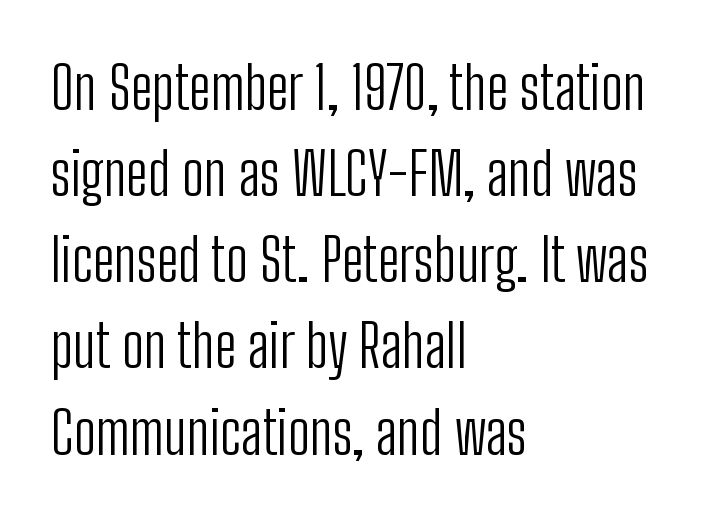
{"serif": "no", "italic": "no", "bold": "no", "weight": "light", "width": "condensed", "stroke_contrast": "low", "x_height": "medium", "monospaced": "no", "underline": "no", "align": "left", "line_spacing": "normal", "line_spacing_ratio": 1.46, "letter_spacing": "normal", "letter_spacing_em": 0.0, "glyph_px": 59}
